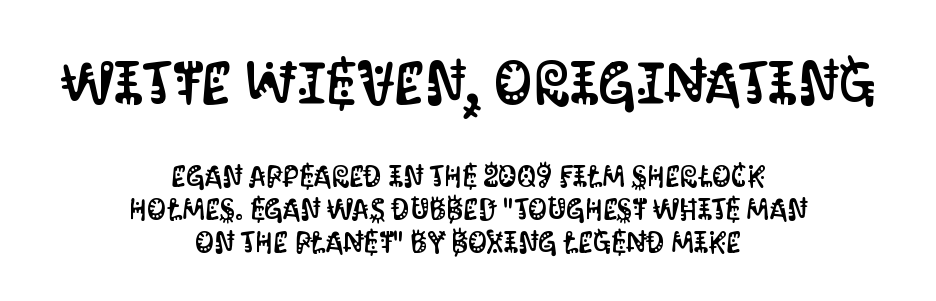
Q: Is the text italic (slanted)? A: No, it is upright.
Q: Is the typeface a serif or a sans-serif typeface? A: Sans-serif.
Q: Is the text underlined? A: No.
Q: How is the paragraph aligned? A: Centered.
Q: Is the spacing between letters normal or unusually wide? A: Normal.
Q: Is the spacing between lines tight, normal or loose? A: Tight.
Q: Which block of text is set in a larger size, the first (top) or the second (bottom)? A: The first (top) one.
Q: Width (condensed, normal, or wide)? A: Condensed.
Q: Stroke contrast? A: Medium.
Q: x-height? A: Large.
Q: Monospaced? A: No.
